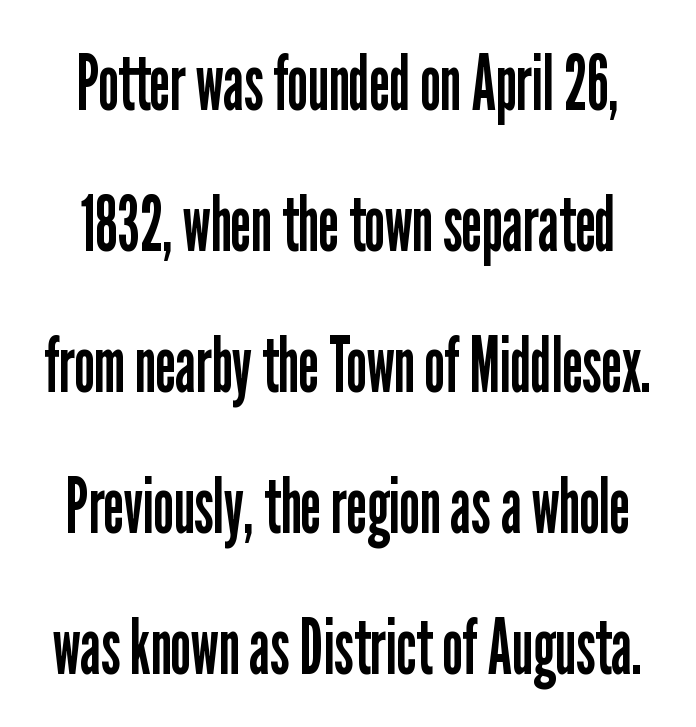
This sample has the flowing, uneven cadence of proportional lettering. Classification — sans serif. Vertical stems look standard width or narrower in stroke. Tracking here is standard; glyphs follow each other at the usual distance. Check the space under the baseline: it is left empty. Unlike italic type, these characters show no tilt at all.
